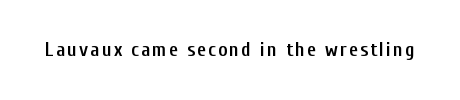
The image shows 20 px text type, upright; set not underlined.
